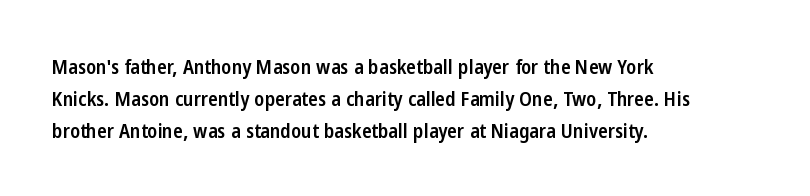
In terms of letterspacing, this is plain default setting. Words float on clear page, feet unadorned. A fair bit of extra ink — the face is semibold, not bold. One-word summary of the alignment: left. A typesetter would call this leading conventional body-copy spacing.
